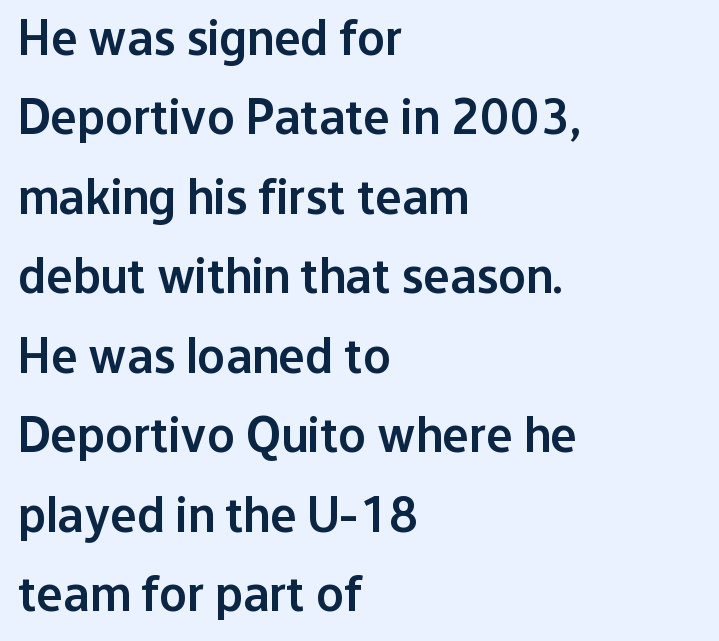
The face used here is proportionally spaced, like ordinary book or web type. The rendering uses a moderate line-height, typical for paragraphs. Glance below the letters and you will spot only blank space. Each letter's strokes conclude bluntly, with no projecting serifs. The face used here is rendered with its standard letterfit. The axis of the letterforms is exactly vertical.
